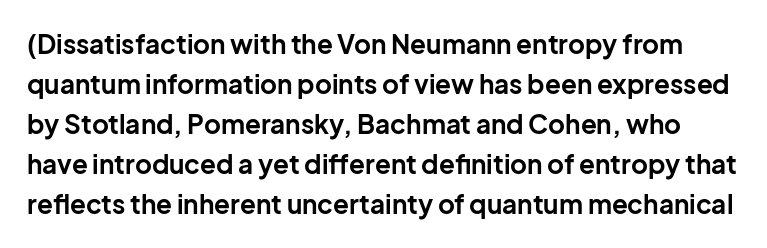
Q: Is the text bold? A: Yes.
Q: Is the text italic (slanted)? A: No, it is upright.
Q: Is the text underlined? A: No.
Q: Is the spacing between letters normal or unusually wide? A: Normal.
Q: Is the spacing between lines tight, normal or loose? A: Normal.
